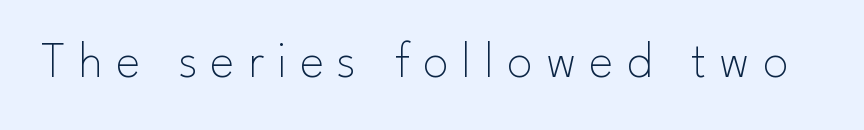
{"serif": "no", "italic": "no", "bold": "no", "weight": "thin", "width": "normal", "stroke_contrast": "low", "x_height": "small", "monospaced": "no", "underline": "no", "letter_spacing": "wide", "letter_spacing_em": 0.26, "glyph_px": 51}
